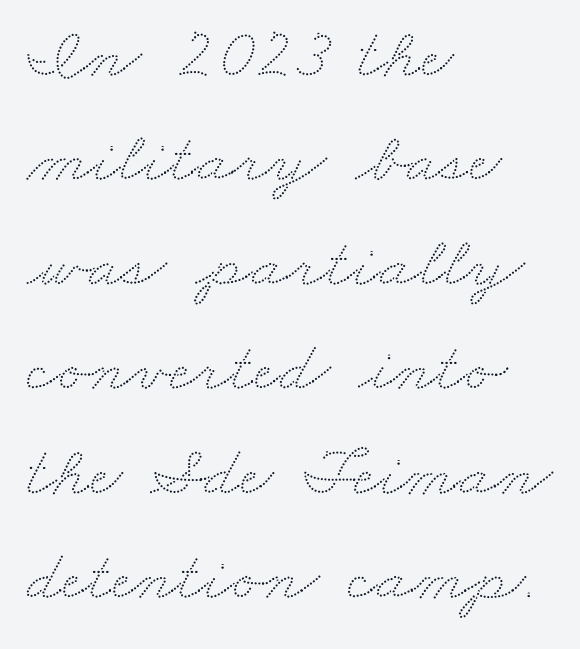
{"width": "wide", "stroke_contrast": "low", "x_height": "small", "monospaced": "no", "underline": "no", "align": "left", "line_spacing": "normal", "line_spacing_ratio": 1.45, "letter_spacing": "normal", "letter_spacing_em": 0.0, "glyph_px": 72}
